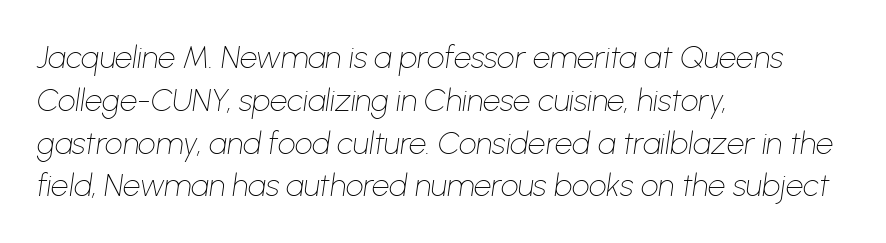
The image shows 31 px thin type, italic (leaning right); set left-aligned, normal line spacing (1.38x), normal letter spacing, not underlined; low stroke contrast and a medium x-height.
